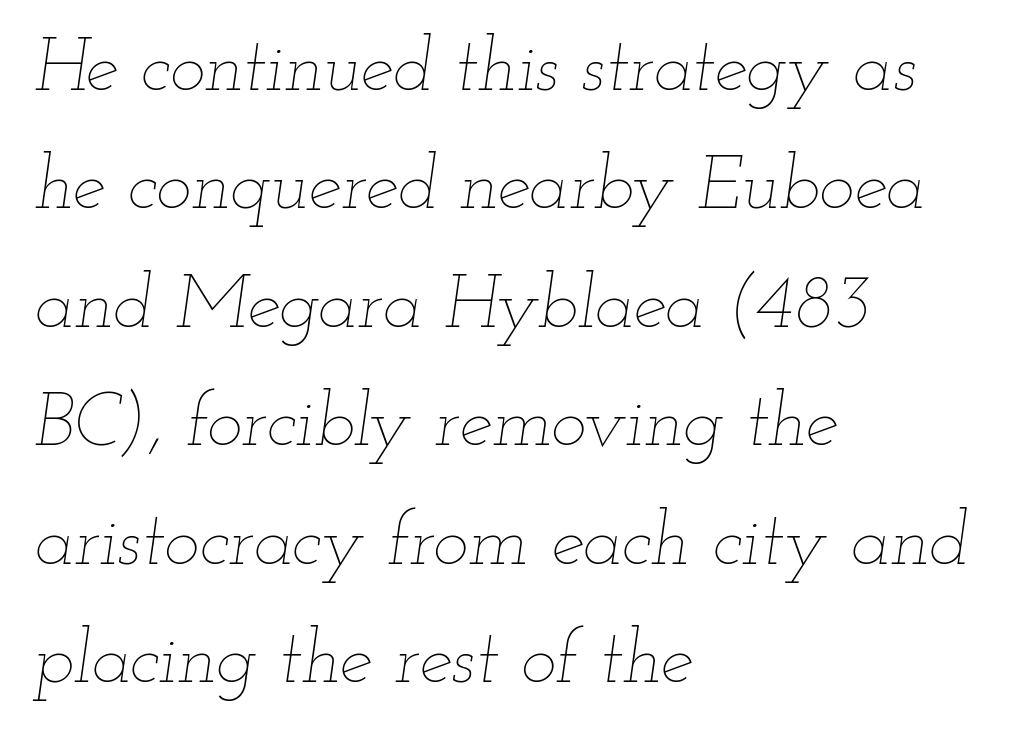
Q: Is the text bold? A: No.
Q: Is the text italic (slanted)? A: Yes, it leans right by about 12 degrees.
Q: Is the text underlined? A: No.
Q: How is the paragraph aligned? A: Left-aligned.
Q: Is the spacing between letters normal or unusually wide? A: Normal.
Q: Is the spacing between lines tight, normal or loose? A: Normal.
Q: Width (condensed, normal, or wide)? A: Wide.
Q: Stroke contrast? A: Low.
Q: x-height? A: Small.
Q: Monospaced? A: No.
